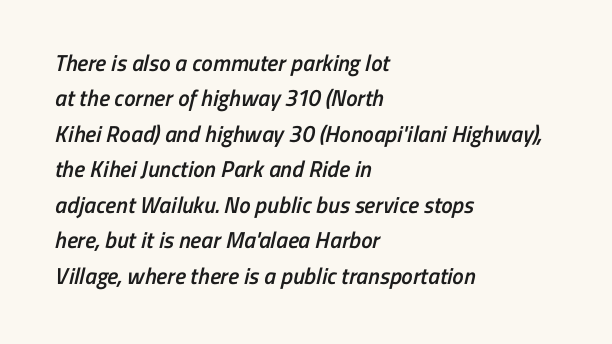
The space directly below the letters is spotless. If you drew a ruler down the left edge, every line would touch it. Evenly set lines give the paragraph a standard silhouette. In terms of weight, the rendering is demibold, just under bold. Caption: standard tracking, unaltered.
